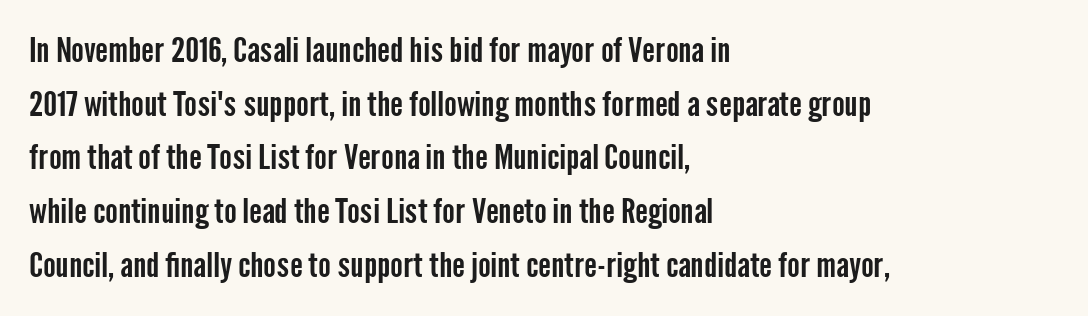
Italic: no, the glyphs are upright roman. Here the designer chose a conventional face with non-uniform glyph widths. Layout note: lines flush left. Decoration check: the copy has no underline. Inter-character spacing is left at the font's built-in metrics.
